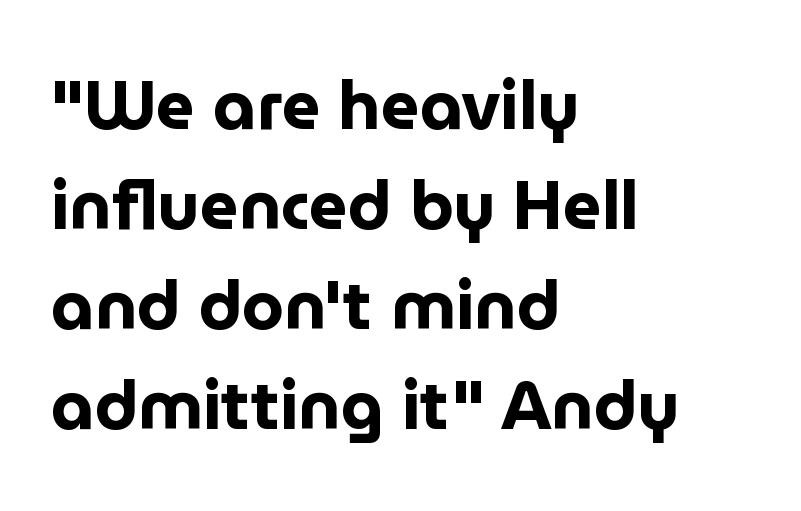
The image shows 68 px bold sans-serif type, upright; set left-aligned, normal line spacing (1.47x), normal letter spacing, not underlined; low stroke contrast and a medium x-height.
